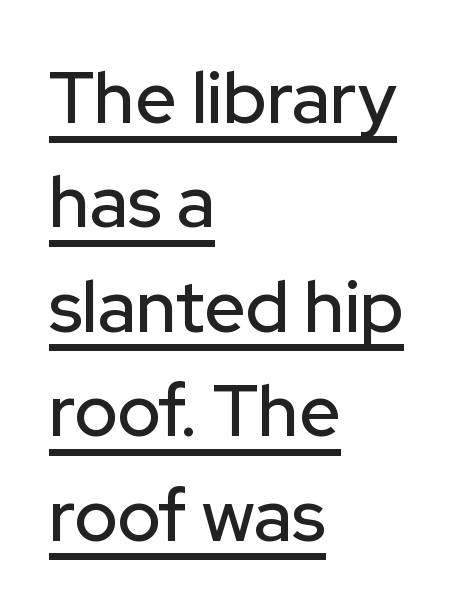
The passage shown stacks its lines at a standard gap. Casual observation: everything's shoved over to the left. No feet cap the strokes, marking this as sans-serif type. A typesetter would call this proportional, since set widths differ per character. No italicization has been applied; the sample stays upright. The lettering is marked with a stroke running underneath it.
